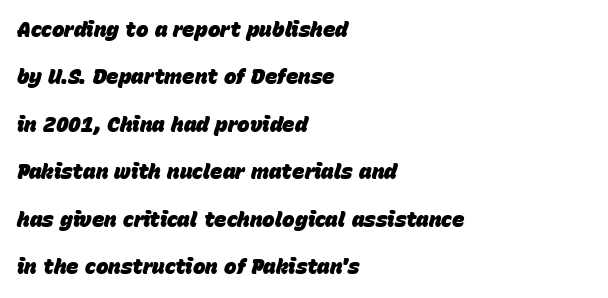
The gaps between neighbouring characters are ordinary and unremarkable. Typesetter's note: full bold, strokes at maximum text heaviness. Rule under the text: the space is simply empty. Each line starts at the same left margin while the right side varies. Vertically, the passage feels expansive, rows floating well apart. The glyphs look as if they've been sheared to an angle.
